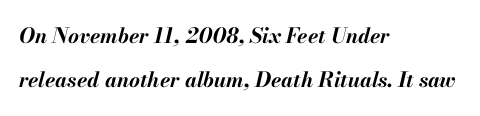
Q: Is the text bold? A: Yes.
Q: Is the text italic (slanted)? A: Yes, it leans right by about 13 degrees.
Q: Is the text underlined? A: No.
Q: How is the paragraph aligned? A: Left-aligned.
Q: Is the spacing between letters normal or unusually wide? A: Normal.
Q: Is the spacing between lines tight, normal or loose? A: Loose.
